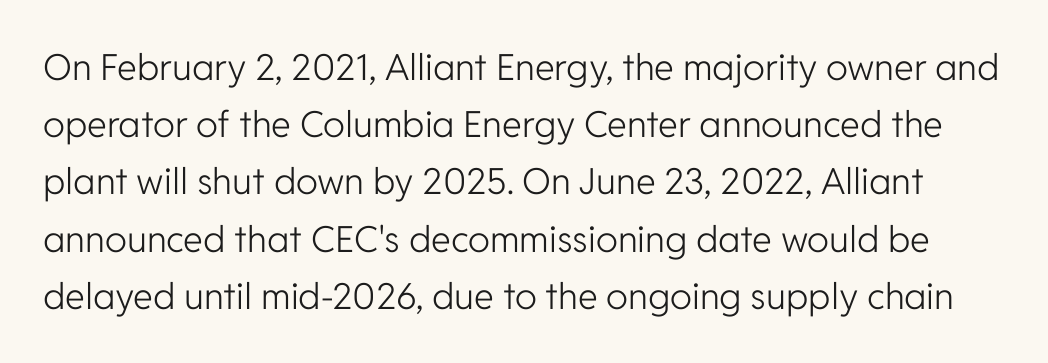
Q: Is the text bold? A: No.
Q: Is the text italic (slanted)? A: No, it is upright.
Q: Is the typeface a serif or a sans-serif typeface? A: Sans-serif.
Q: Is the text underlined? A: No.
Q: Is the spacing between letters normal or unusually wide? A: Normal.
Q: Is the spacing between lines tight, normal or loose? A: Normal.
Q: Width (condensed, normal, or wide)? A: Normal.
Q: Stroke contrast? A: Low.
Q: x-height? A: Medium.
Q: Monospaced? A: No.
